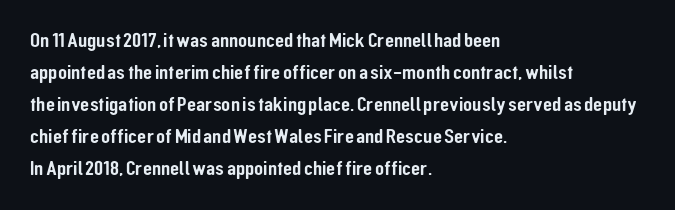
Spacing between characters is what you'd get straight out of the box. This sample is left-justified, so line endings fall wherever the words run out. Has an underline been added? It has not. Evenly set lines give the paragraph a standard silhouette. You can tell it's not italic because the verticals are truly vertical.
